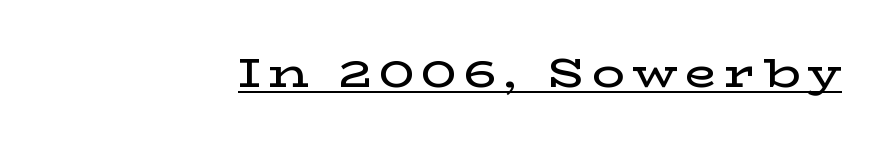
Q: Is the text bold? A: Semi-bold.
Q: Is the text italic (slanted)? A: No, it is upright.
Q: Is the typeface a serif or a sans-serif typeface? A: Serif.
Q: Is the text underlined? A: Yes.
Q: Width (condensed, normal, or wide)? A: Wide.
Q: Stroke contrast? A: Low.
Q: x-height? A: Medium.
Q: Monospaced? A: No.
